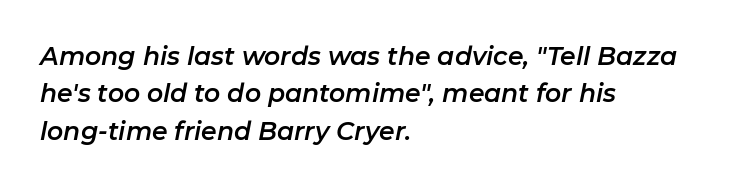
Leading: standard. The lines in this sample share a left origin and differ only in where they stop. Yep, that's italic — everything's leaning. Observe the ordinary spacing: letters are neighbours, not strangers. The gap between lines stays unmarked.
